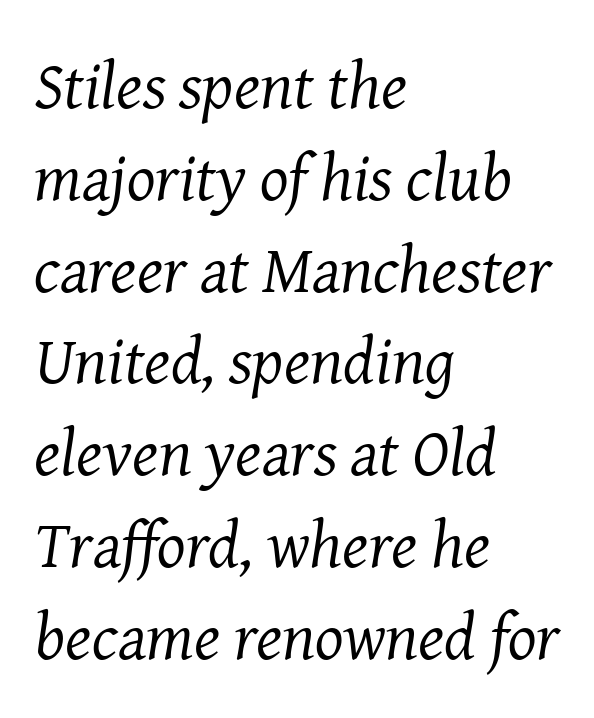
Q: Is the text bold? A: No.
Q: Is the text italic (slanted)? A: Yes, it leans right by about 8 degrees.
Q: Is the typeface a serif or a sans-serif typeface? A: Serif.
Q: Is the text underlined? A: No.
Q: How is the paragraph aligned? A: Left-aligned.
Q: Is the spacing between letters normal or unusually wide? A: Normal.
Q: Is the spacing between lines tight, normal or loose? A: Normal.
Q: Width (condensed, normal, or wide)? A: Normal.
Q: Stroke contrast? A: Medium.
Q: x-height? A: Medium.
Q: Monospaced? A: No.
